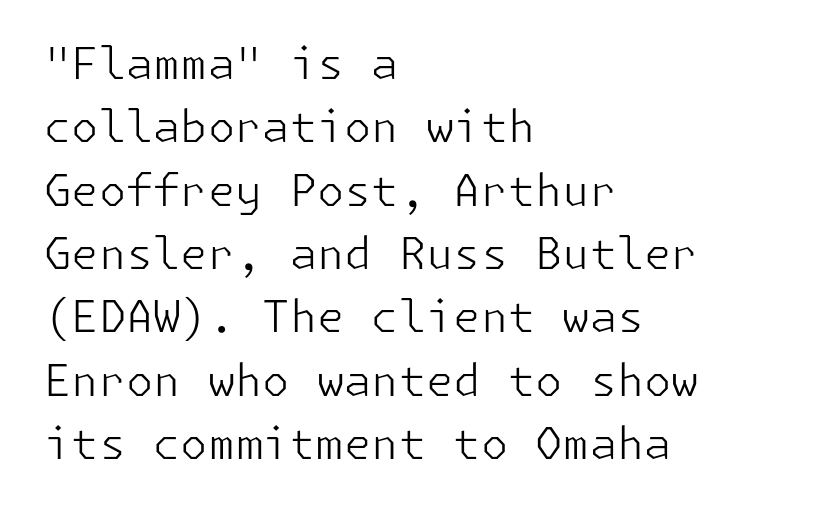
{"serif": "no", "italic": "no", "bold": "no", "weight": "light", "width": "normal", "stroke_contrast": "low", "x_height": "medium", "underline": "no", "align": "left", "line_spacing": "normal", "line_spacing_ratio": 1.44, "letter_spacing": "normal", "letter_spacing_em": 0.0, "glyph_px": 44}
